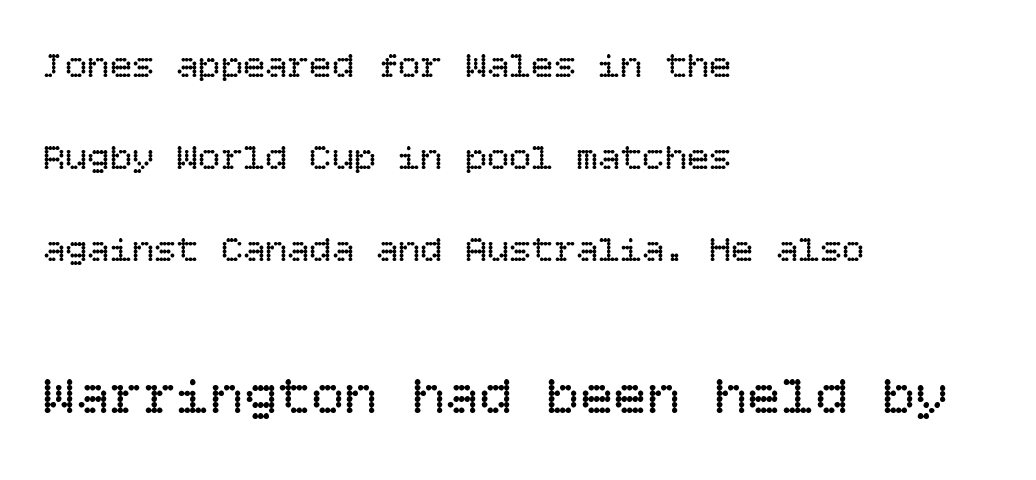
Only glyphs here, with clear space below each row. You get the small type first, then a jump to larger type. A student would call this left alignment; a typographer would say flush left, rag right. This rendering leaves character spacing at its baseline value.
